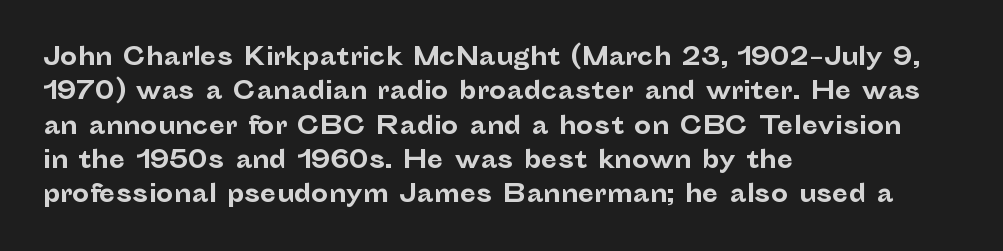
The image shows 24 px bold type, upright; set left-aligned, normal line spacing (1.43x), normal letter spacing, not underlined.
